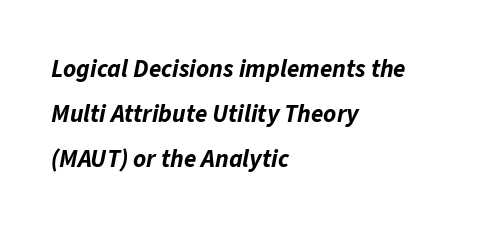
When letters slant like this, we call the style italic. Every letter is thick-stroked: bold, no question. In CSS terms this would be text-align: left. Standard letterfit; no display-style spreading of the glyphs. Check under the words: just untouched page.
